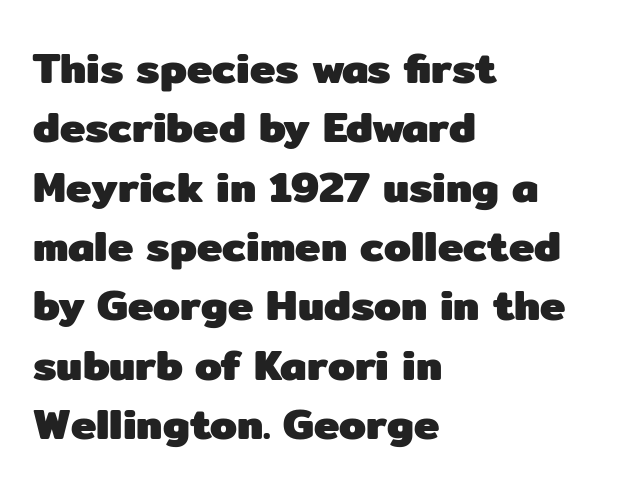
The image shows 43 px heavy sans-serif type, upright; set left-aligned, normal line spacing (1.38x), normal letter spacing, not underlined; low stroke contrast and a medium x-height.
